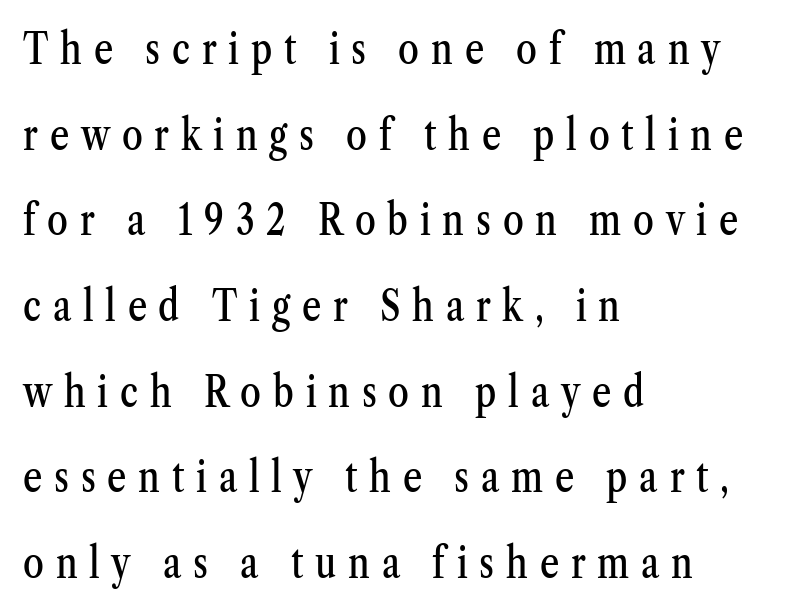
Q: Is the text italic (slanted)? A: No, it is upright.
Q: Is the typeface a serif or a sans-serif typeface? A: Serif.
Q: Is the text underlined? A: No.
Q: How is the paragraph aligned? A: Left-aligned.
Q: Is the spacing between letters normal or unusually wide? A: Unusually wide.
Q: Is the spacing between lines tight, normal or loose? A: Loose.
Q: Width (condensed, normal, or wide)? A: Condensed.
Q: Stroke contrast? A: Medium.
Q: x-height? A: Medium.
Q: Monospaced? A: No.
